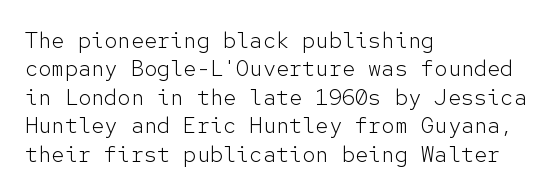
Rule under the text: the space is simply empty. Honestly, the letter spacing is just normal — you wouldn't notice it. The font's upright variant was chosen for this text. The strokes are not fattened; the text isn't bold. Layout note: lines flush left. The designer left line spacing at the default.
